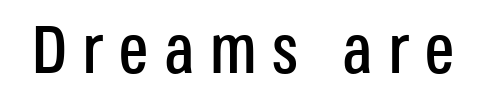
{"serif": "no", "italic": "no", "width": "condensed", "stroke_contrast": "low", "x_height": "large", "monospaced": "no", "underline": "no", "letter_spacing": "wide", "letter_spacing_em": 0.21, "glyph_px": 69}
